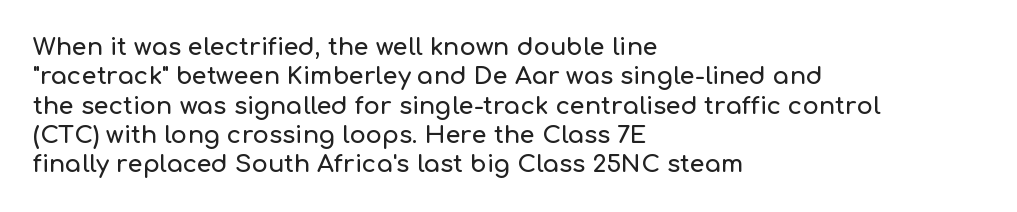
Q: Is the text italic (slanted)? A: No, it is upright.
Q: Is the text underlined? A: No.
Q: How is the paragraph aligned? A: Left-aligned.
Q: Is the spacing between letters normal or unusually wide? A: Normal.
